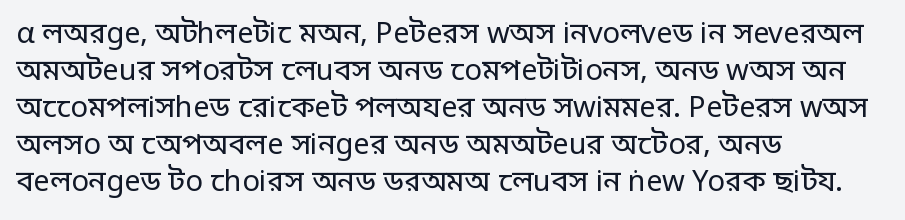
The image shows 29 px regular-weight sans-serif type, upright; set left-aligned, normal line spacing (1.28x), normal letter spacing, not underlined; low stroke contrast and a large x-height.
